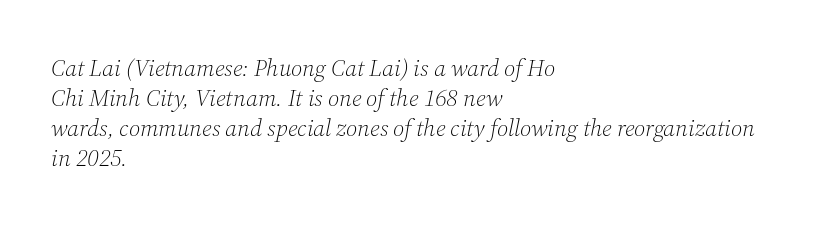
Q: Is the text bold? A: No.
Q: Is the text italic (slanted)? A: Yes, it leans right by about 12 degrees.
Q: Is the text underlined? A: No.
Q: How is the paragraph aligned? A: Left-aligned.
Q: Is the spacing between letters normal or unusually wide? A: Normal.
Q: Is the spacing between lines tight, normal or loose? A: Normal.
